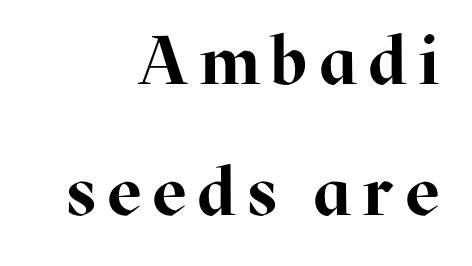
Layout note: lines flush right. Horizontal bands of white between lines are thick stripes. Lines of text with bare space underneath. Are there feet on the stems? There are — it's a serif. Students, this is bold: see how much ink each stroke carries. Ordinary non-slanted type is in use.
